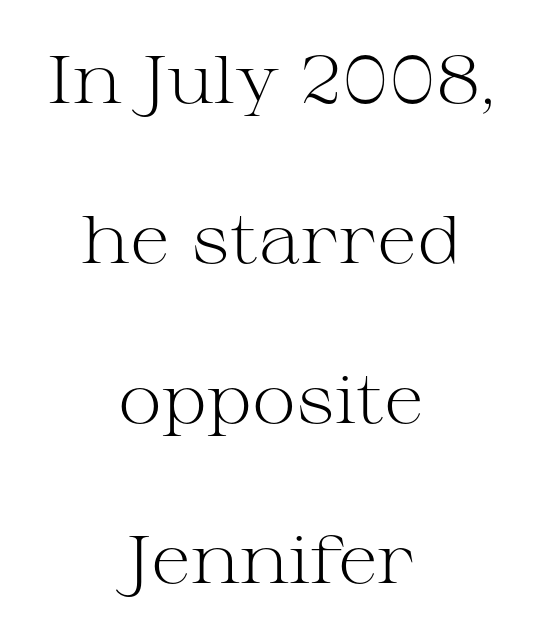
{"serif": "yes", "italic": "no", "bold": "no", "weight": "light", "width": "wide", "stroke_contrast": "medium", "x_height": "medium", "monospaced": "no", "underline": "no", "align": "center", "line_spacing": "loose", "line_spacing_ratio": 2.39, "letter_spacing": "normal", "letter_spacing_em": 0.0, "glyph_px": 67}
